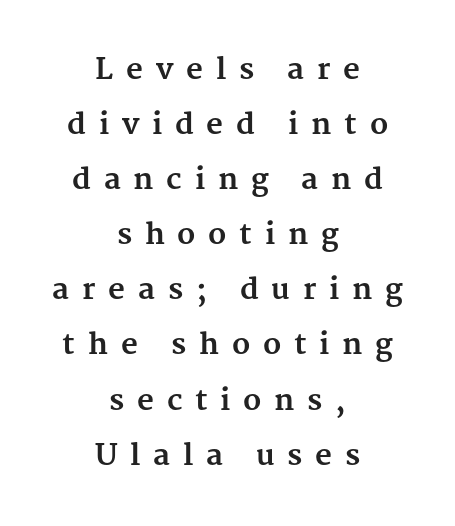
{"serif": "yes", "italic": "no", "bold": "yes", "weight": "bold", "width": "normal", "stroke_contrast": "medium", "x_height": "medium", "monospaced": "no", "underline": "no", "align": "center", "line_spacing": "loose", "line_spacing_ratio": 1.9, "letter_spacing": "wide", "letter_spacing_em": 0.44, "glyph_px": 29}
